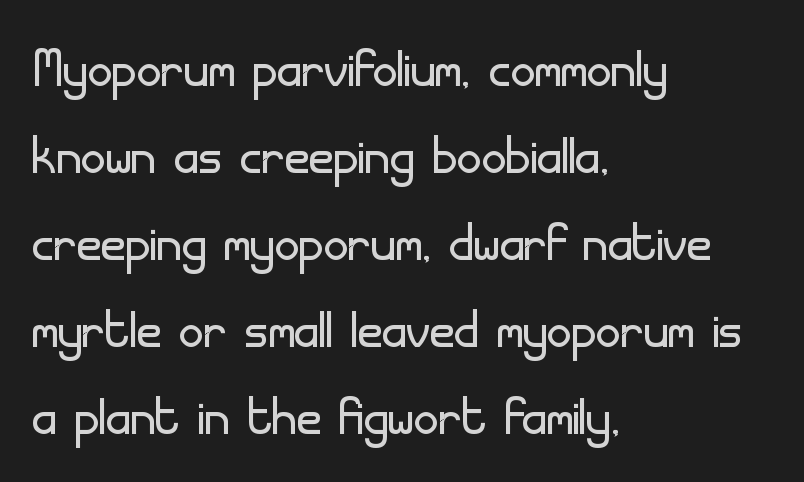
The passage shown is not bold in any degree. Is this a fixed-width face? No — the glyphs have proportional, varying widths. The block of text has a typical density, with ordinary space between rows. Any mark beneath the type? The region is blank. Compared with typical body copy, the letter spacing here is the same. This sample is left-justified, so line endings fall wherever the words run out.
